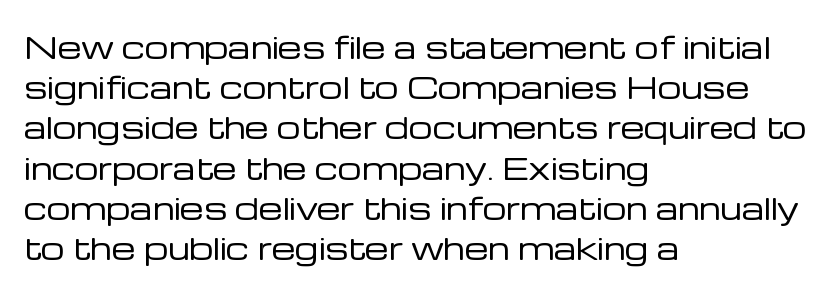
Is the block centered? No — it sits flush against the left margin. Beneath every word, the page is bare. Grotesque or geometric, the face here clearly has no serifs. Look at the tracking — it's just the regular setting, nothing added. Line spacing here is normal. Here the designer chose a conventional face with non-uniform glyph widths.
